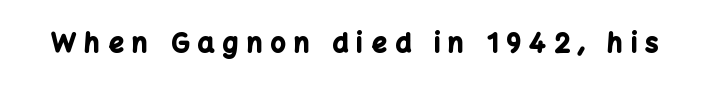
{"italic": "no", "bold": "yes", "underline": "no", "letter_spacing": "wide", "letter_spacing_em": 0.33, "glyph_px": 26}
